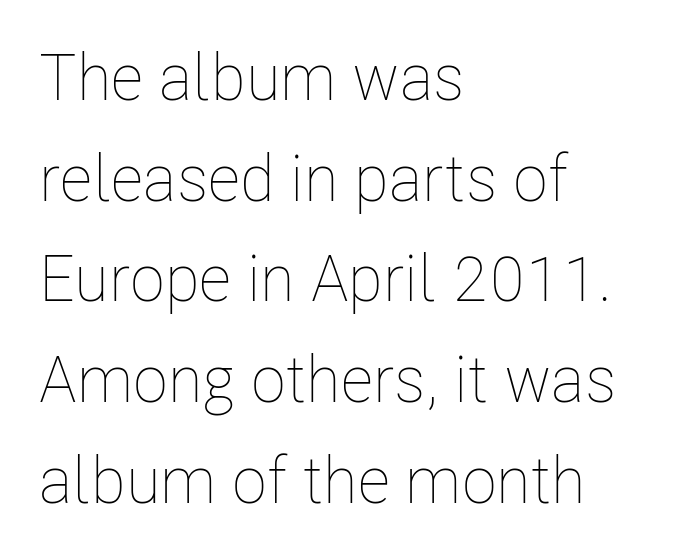
Letters have the restrained weight of plain body copy at most. Left-aligned paragraph, ragged on the right. Bare-footed words on every line. Each new line begins a customary step beneath the previous one. This sample has the flowing, uneven cadence of proportional lettering.
